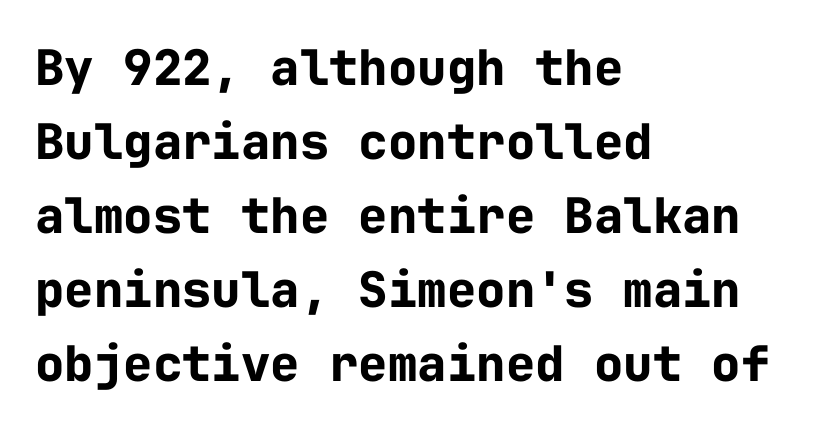
The image shows 49 px bold sans-serif type, upright, monospaced; set left-aligned, normal line spacing (1.51x), normal letter spacing, not underlined; low stroke contrast and a medium x-height.
